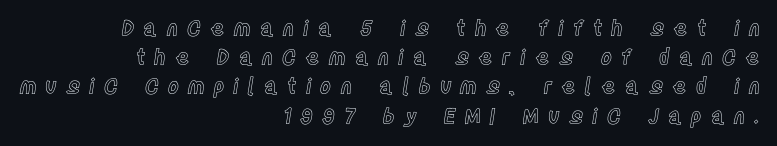
Q: Is the text italic (slanted)? A: Yes.
Q: Is the text underlined? A: No.
Q: How is the paragraph aligned? A: Right-aligned.
Q: Is the spacing between letters normal or unusually wide? A: Unusually wide.
Q: Is the spacing between lines tight, normal or loose? A: Normal.
